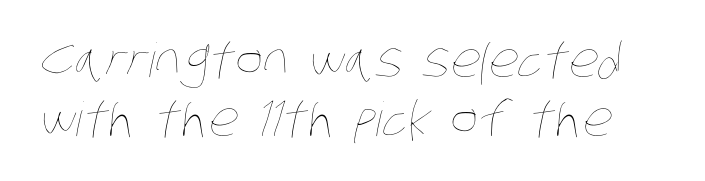
{"bold": "no", "weight": "thin", "width": "condensed", "stroke_contrast": "low", "x_height": "large", "monospaced": "no", "underline": "no", "line_spacing": "normal", "line_spacing_ratio": 1.25, "letter_spacing": "normal", "letter_spacing_em": 0.0, "glyph_px": 47}
